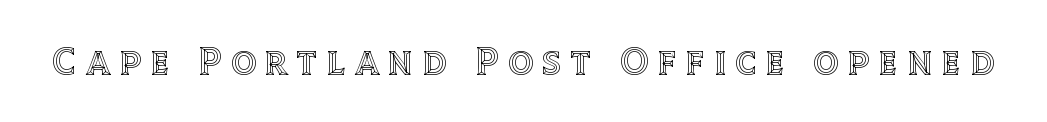
The letterforms stand isolated, each surrounded by extra space. Beneath every word, the page is bare. Italic? Not at all — the glyphs are vertical. Each letter keeps its own natural width here, so spacing adapts to shape.
